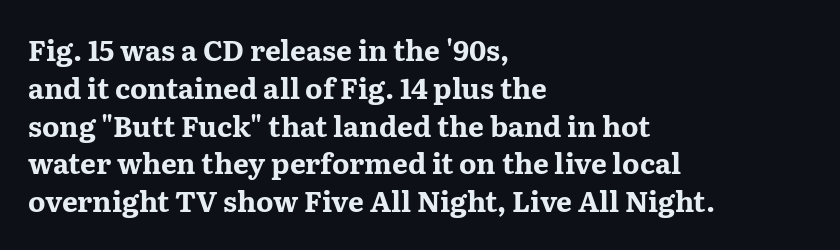
Emphasis by weight is at full strength: bold. A roman cut, with each character standing at attention. These lines are set flush left with a ragged right edge. The letters sit at their default tracking, neither squeezed nor spread.
